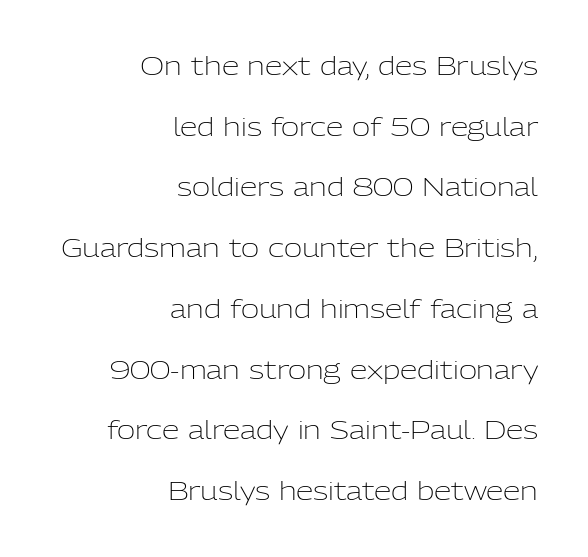
Q: Is the text bold? A: No.
Q: Is the text italic (slanted)? A: No, it is upright.
Q: Is the text underlined? A: No.
Q: How is the paragraph aligned? A: Right-aligned.
Q: Is the spacing between letters normal or unusually wide? A: Normal.
Q: Is the spacing between lines tight, normal or loose? A: Loose.
